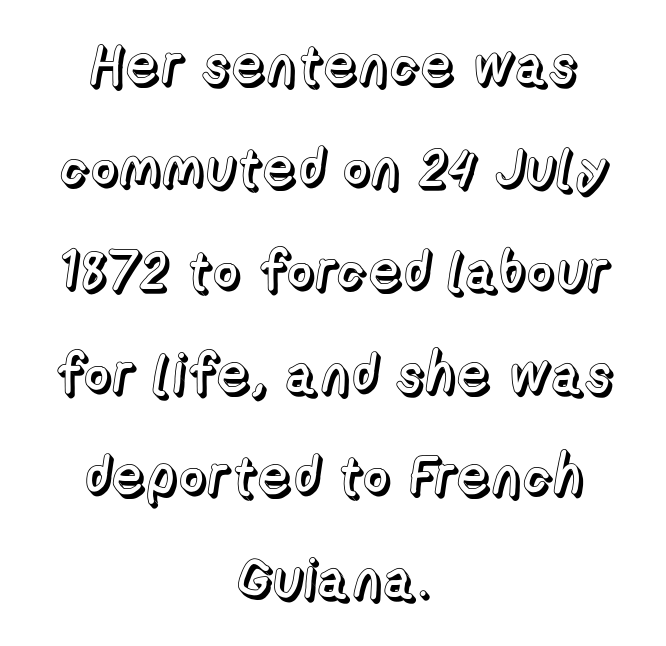
{"width": "normal", "x_height": "medium", "monospaced": "no", "underline": "no", "align": "center", "line_spacing_ratio": 1.87, "letter_spacing": "normal", "letter_spacing_em": 0.0, "glyph_px": 55}
